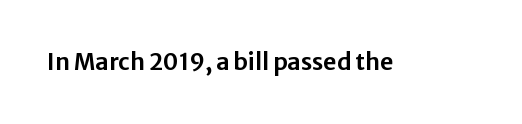
Q: Is the text italic (slanted)? A: No, it is upright.
Q: Is the text underlined? A: No.
Q: Is the spacing between letters normal or unusually wide? A: Normal.
